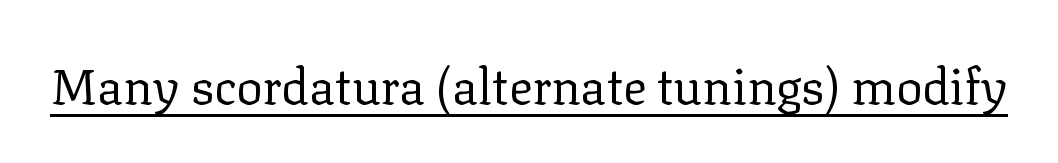
The image shows 49 px regular-weight serif type, upright; set normal letter spacing, underlined; low stroke contrast and a medium x-height.
